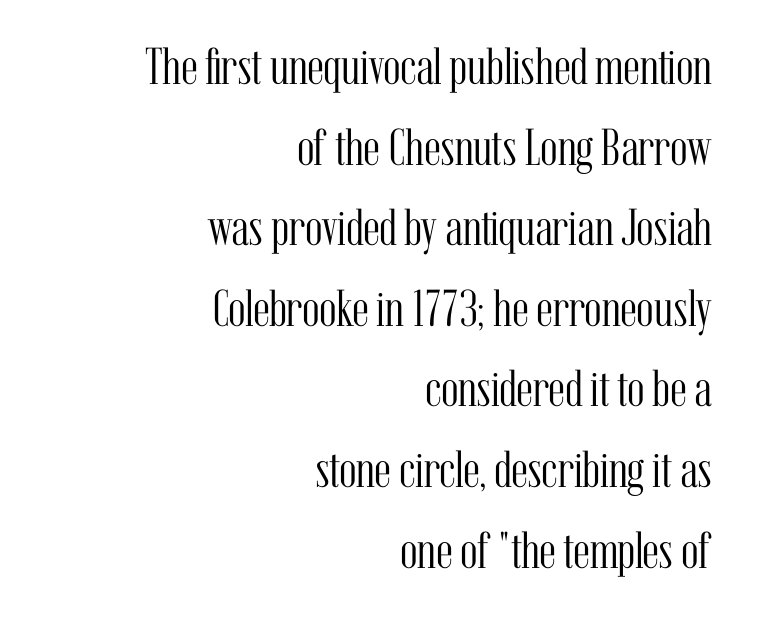
{"serif": "yes", "italic": "no", "bold": "no", "weight": "light", "width": "condensed", "stroke_contrast": "medium", "x_height": "medium", "monospaced": "no", "underline": "no", "align": "right", "line_spacing": "normal", "line_spacing_ratio": 1.55, "letter_spacing": "normal", "letter_spacing_em": 0.0, "glyph_px": 52}
